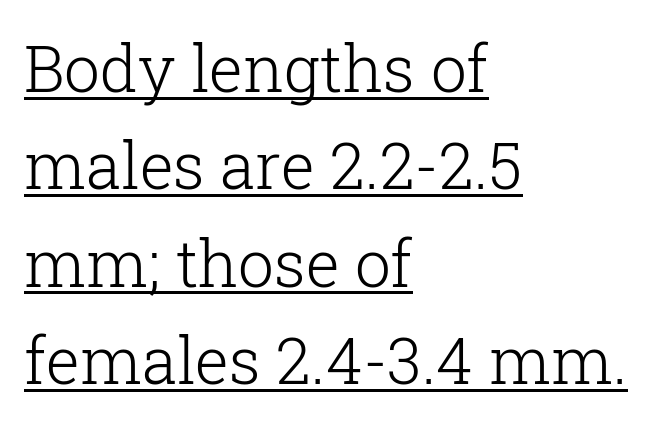
{"serif": "yes", "italic": "no", "bold": "no", "weight": "light", "width": "normal", "stroke_contrast": "low", "x_height": "medium", "monospaced": "no", "underline": "yes", "align": "left", "line_spacing": "normal", "line_spacing_ratio": 1.52, "letter_spacing": "normal", "letter_spacing_em": 0.0, "glyph_px": 64}
